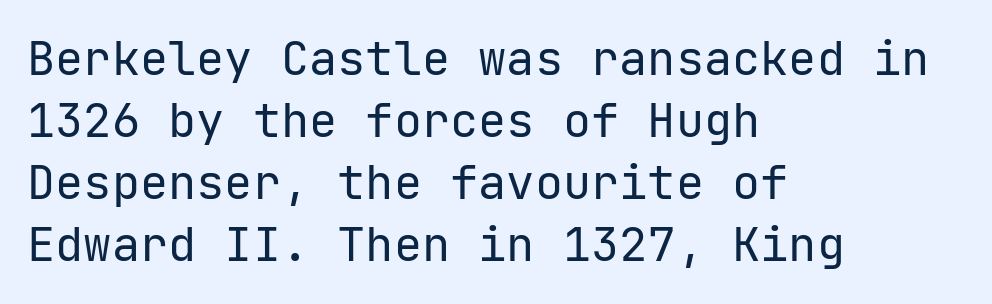
The image shows 47 px regular-weight sans-serif type, upright; set left-aligned, normal line spacing (1.32x), normal letter spacing, not underlined; low stroke contrast and a medium x-height.
